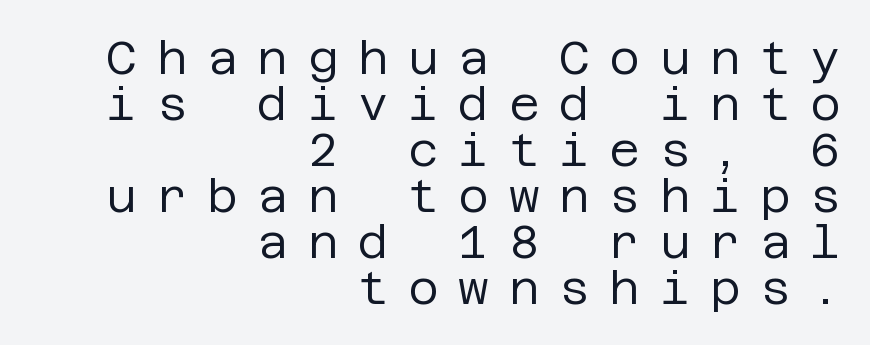
The zone under the glyphs is completely vacant. Unlike italic type, these characters show no tilt at all. The characters display no serif detailing; their extremities are plain. A typesetter would call this heavily tracked-out type. The rendering uses a small line-height, squeezing the rows. The cut favours lightness, reaching ordinary text weight at its darkest.
